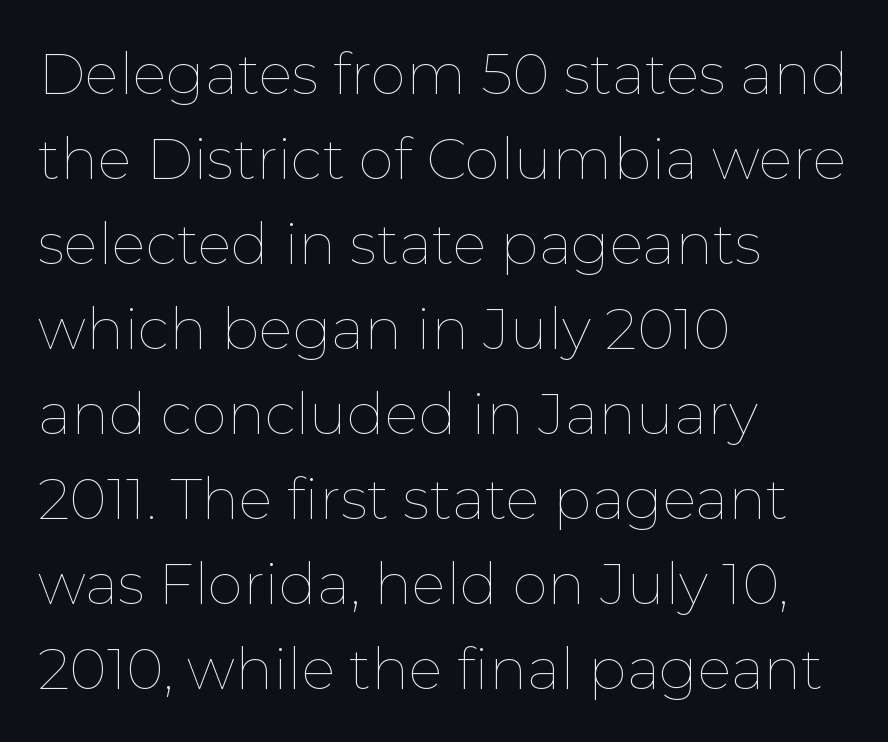
Q: Is the text bold? A: No.
Q: Is the text italic (slanted)? A: No, it is upright.
Q: Is the text underlined? A: No.
Q: How is the paragraph aligned? A: Left-aligned.
Q: Is the spacing between letters normal or unusually wide? A: Normal.
Q: Is the spacing between lines tight, normal or loose? A: Normal.
Q: Width (condensed, normal, or wide)? A: Normal.
Q: Stroke contrast? A: Low.
Q: x-height? A: Medium.
Q: Monospaced? A: No.
